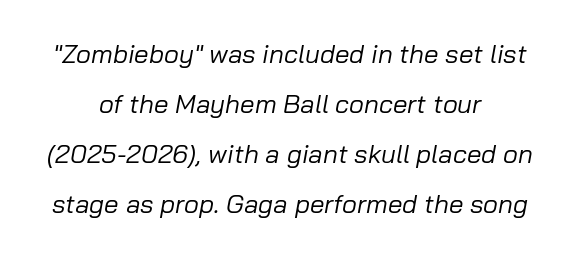
{"italic": "yes", "lean": "right", "slant_degrees": 10, "bold": "no", "underline": "no", "align": "center", "line_spacing": "loose", "line_spacing_ratio": 1.92, "letter_spacing": "normal", "letter_spacing_em": 0.0, "glyph_px": 26}
